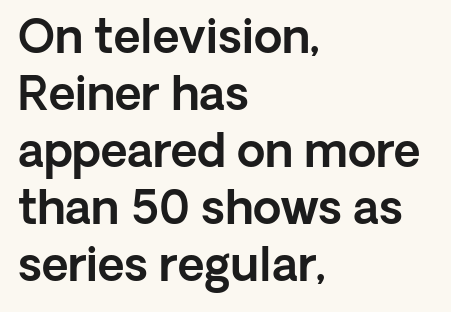
{"serif": "no", "italic": "no", "width": "normal", "x_height": "medium", "monospaced": "no", "underline": "no", "align": "left", "line_spacing_ratio": 1.24, "letter_spacing": "normal", "letter_spacing_em": 0.0, "glyph_px": 46}
